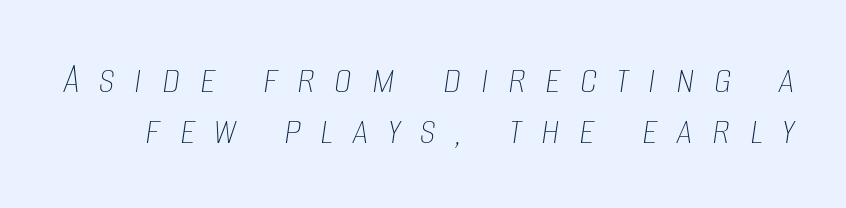
No chunkiness to these letters — they're not bold. Compared with typical paragraphs, the rows here are closer together. These lines are rendered in a variable-pitch font. Substantial extra tracking has been applied to these lines. Any mark beneath the type? The region is blank.
